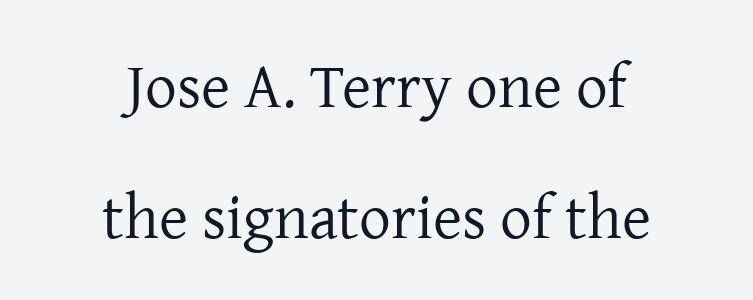
Characters remain perfectly vertical along every line. Casual observation: everything's sitting right in the middle. The passage shown is typed in a proportional face where columns would drift. Anything drawn beneath the words? Only blank space.
